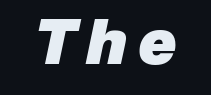
Every character sits at an angle, as italics do. The passage shown is not underscored anywhere. The rendering uses natural spacing where letterforms have individual widths. This is heavy type, rendered in bold.
